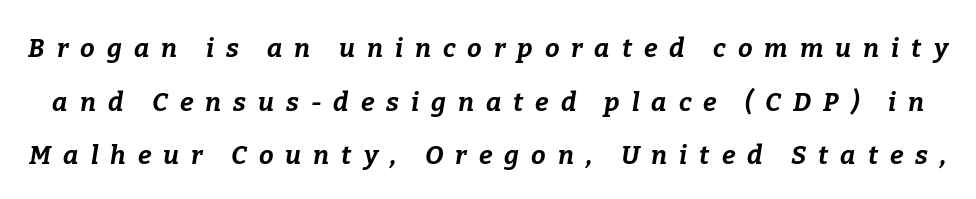
Q: Is the text bold? A: Yes.
Q: Is the text italic (slanted)? A: Yes, it leans right by about 9 degrees.
Q: Is the text underlined? A: No.
Q: Is the spacing between letters normal or unusually wide? A: Unusually wide.
Q: Is the spacing between lines tight, normal or loose? A: Loose.
